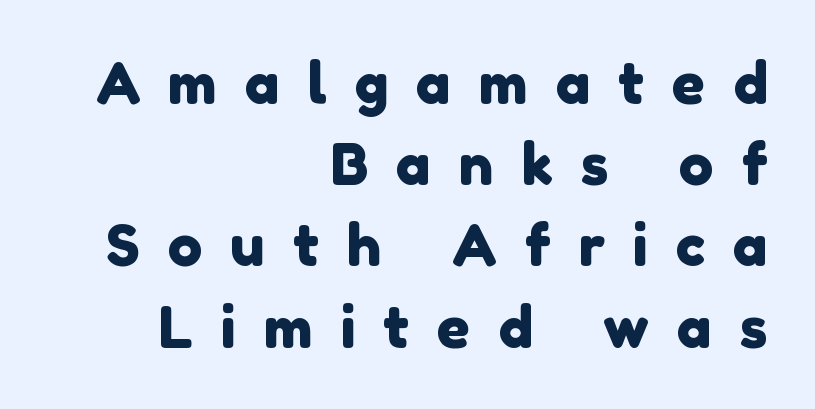
The gap between lines stays unmarked. Here the glyphs are tracked loosely, breaking word shapes into spaced letters. Interline gaps are of average width in this sample. The paragraph shown leans on its right margin.
